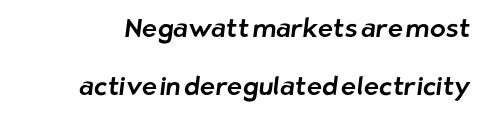
Q: Is the text underlined? A: No.
Q: Is the spacing between letters normal or unusually wide? A: Normal.
Q: Is the spacing between lines tight, normal or loose? A: Loose.
